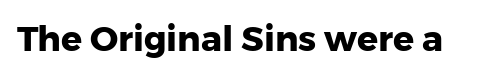
On the weight axis this lands at bold, roughly 700. A typesetter would call this proportional, since set widths differ per character. Spacing between characters is what you'd get straight out of the box. When letters stand straight like this, we call the style roman or upright. The gap between lines stays unmarked.
